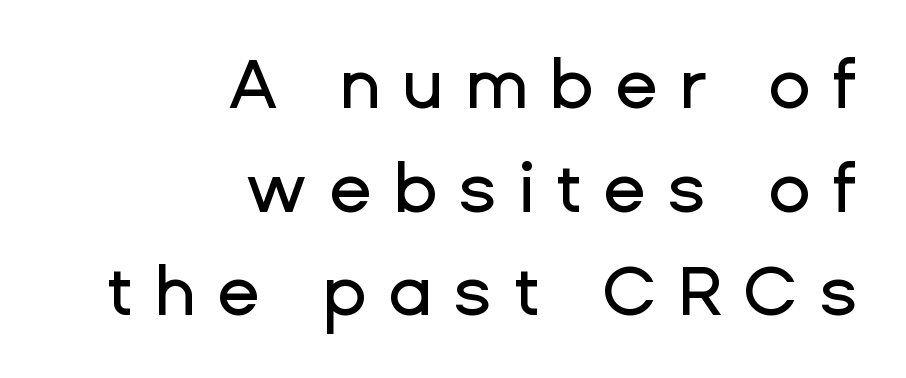
Q: Is the text italic (slanted)? A: No, it is upright.
Q: Is the typeface a serif or a sans-serif typeface? A: Sans-serif.
Q: Is the text underlined? A: No.
Q: How is the paragraph aligned? A: Right-aligned.
Q: Is the spacing between letters normal or unusually wide? A: Unusually wide.
Q: Is the spacing between lines tight, normal or loose? A: Normal.
Q: Width (condensed, normal, or wide)? A: Normal.
Q: Stroke contrast? A: Low.
Q: x-height? A: Medium.
Q: Monospaced? A: No.
